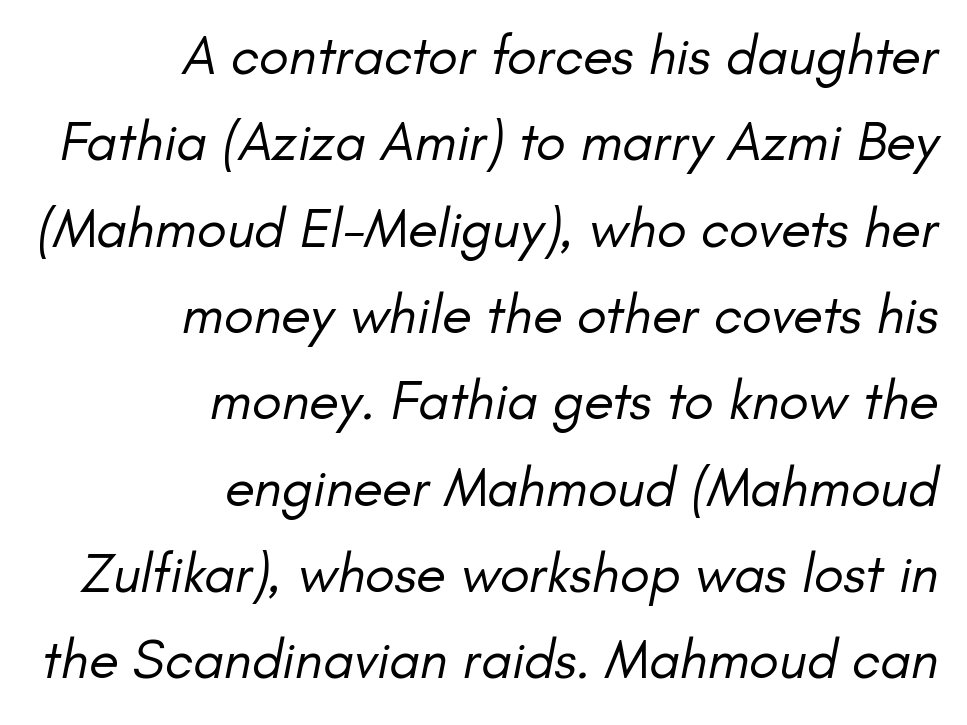
{"serif": "no", "bold": "no", "weight": "regular", "width": "normal", "stroke_contrast": "low", "x_height": "small", "monospaced": "no", "underline": "no", "align": "right", "line_spacing": "normal", "line_spacing_ratio": 1.57, "letter_spacing": "normal", "letter_spacing_em": 0.0, "glyph_px": 55}
